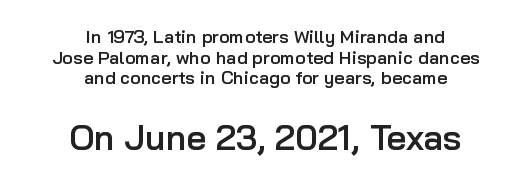
Line starts and ends both wander, symmetrically. Descenders hang freely into open space. Font category for this specimen: sans-serif. Caption: upper text group reduced, lower text group enlarged.
